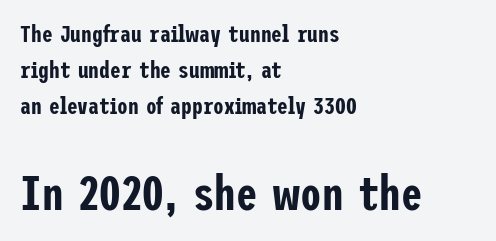
{"serif": "no", "italic": "no", "width": "condensed", "stroke_contrast": "low", "x_height": "medium", "underline": "no", "align": "left", "line_spacing": "normal", "line_spacing_ratio": 1.49, "letter_spacing": "normal", "letter_spacing_em": 0.0, "larger_block": "second", "size_ratio": 2.0, "glyph_px": 48}
